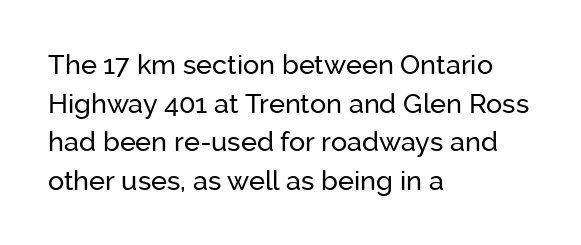
Tracking value appears to be zero — textbook default spacing. The font's upright variant was chosen for this text. Alignment: flush left. Rows of type keep a routine distance in the vertical direction. This rendering features lettering with no underline.
